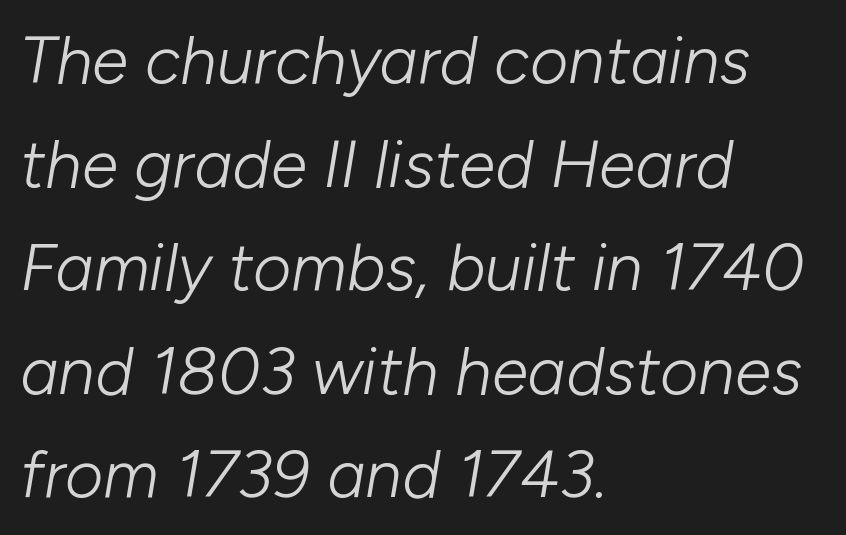
In CSS terms this would be text-align: left. Compared with typical body copy, the letter spacing here is the same. Would a proofreader flag this as italicized? Yes. Think of a printed novel: that variable character pitch is what you see here. Reading down the column, the eye jumps a familiar distance to each next line.
